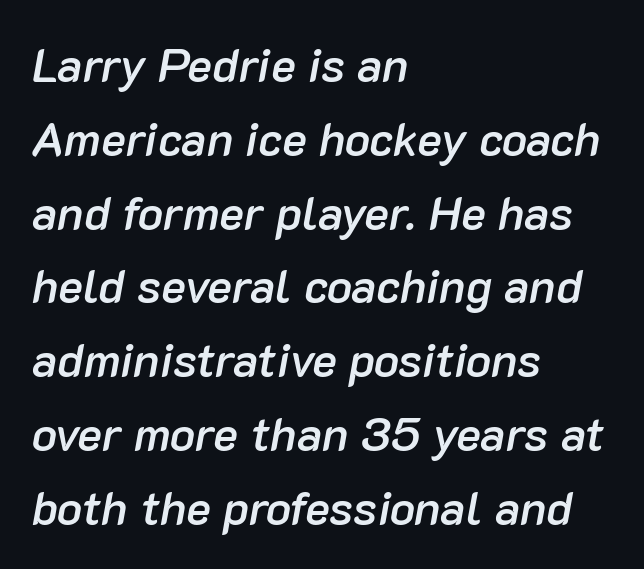
{"italic": "yes", "lean": "right", "slant_degrees": 10, "bold": "semi", "weight": "semibold", "width": "normal", "stroke_contrast": "low", "x_height": "medium", "monospaced": "no", "underline": "no", "align": "left", "line_spacing": "normal", "line_spacing_ratio": 1.57, "letter_spacing": "normal", "letter_spacing_em": 0.0, "glyph_px": 47}
